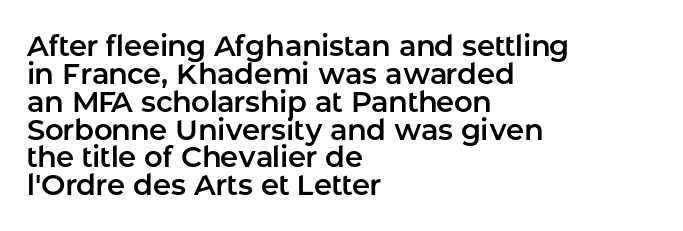
{"serif": "no", "italic": "no", "width": "normal", "stroke_contrast": "low", "x_height": "medium", "monospaced": "no", "underline": "no", "align": "left", "line_spacing": "tight", "line_spacing_ratio": 0.96, "letter_spacing": "normal", "letter_spacing_em": 0.0, "glyph_px": 29}
